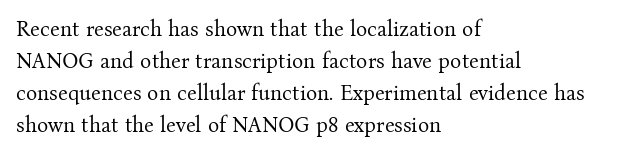
Q: Is the text bold? A: No.
Q: Is the text italic (slanted)? A: No, it is upright.
Q: Is the text underlined? A: No.
Q: How is the paragraph aligned? A: Left-aligned.
Q: Is the spacing between letters normal or unusually wide? A: Normal.
Q: Is the spacing between lines tight, normal or loose? A: Normal.
